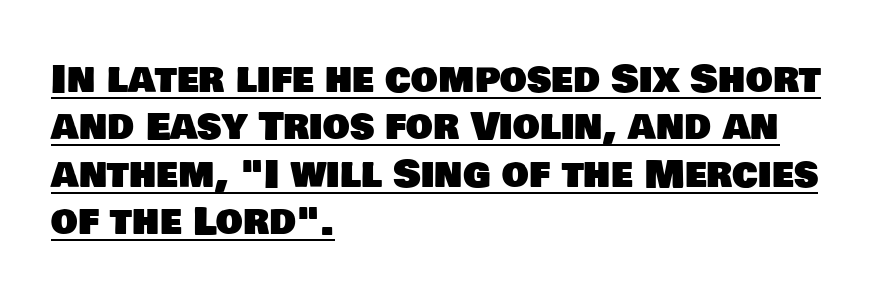
Think of a printed novel: that variable character pitch is what you see here. What's the leading like? Ordinary, nothing unusual. Default kerning and tracking; the words read as compact shapes. Observe the absence of serifs on each vertical stroke in this sample. Glance below the letters and you will spot a drawn line.
